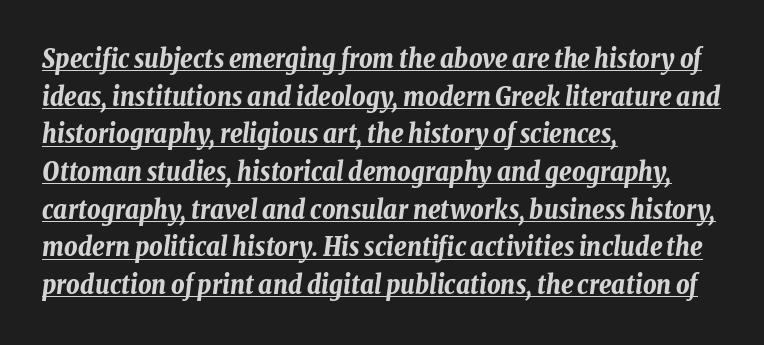
Q: Is the text bold? A: Yes.
Q: Is the text italic (slanted)? A: Yes, it leans right by about 8 degrees.
Q: Is the text underlined? A: Yes.
Q: How is the paragraph aligned? A: Left-aligned.
Q: Is the spacing between letters normal or unusually wide? A: Normal.
Q: Is the spacing between lines tight, normal or loose? A: Normal.
